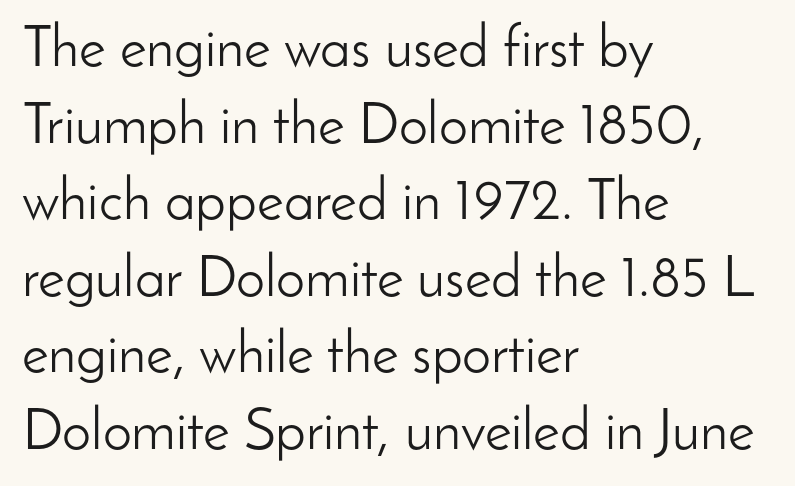
The image shows 58 px light sans-serif type, upright; set left-aligned, normal line spacing (1.32x), normal letter spacing, not underlined; low stroke contrast and a small x-height.
